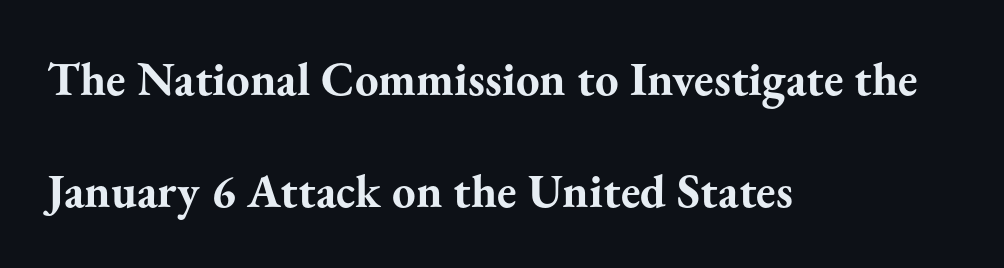
{"serif": "yes", "italic": "no", "bold": "yes", "weight": "bold", "width": "normal", "stroke_contrast": "medium", "x_height": "small", "monospaced": "no", "underline": "no", "align": "left", "line_spacing": "loose", "line_spacing_ratio": 2.38, "letter_spacing": "normal", "letter_spacing_em": 0.0, "glyph_px": 47}
